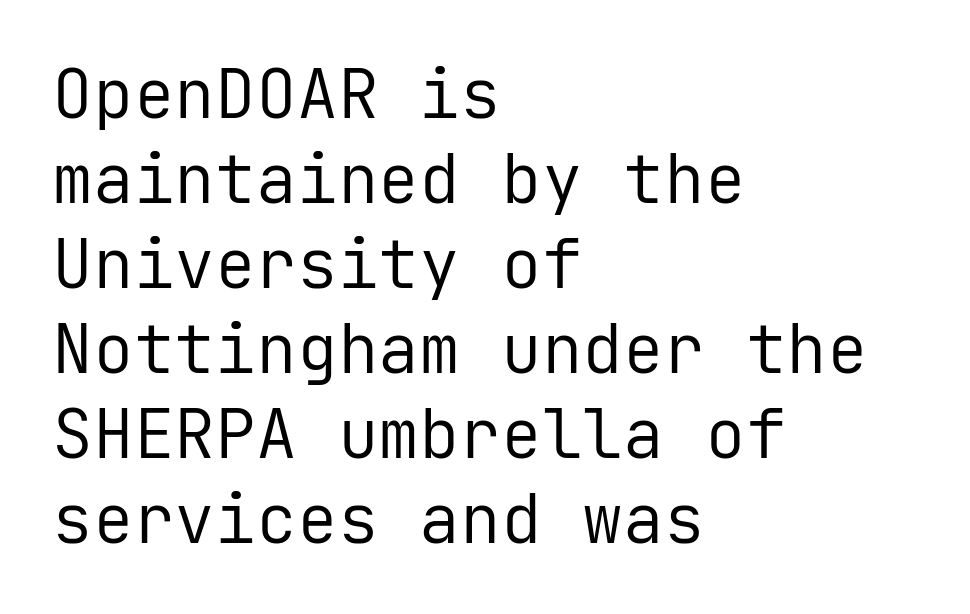
The image shows 68 px regular-weight sans-serif type, upright, monospaced; set left-aligned, normal line spacing (1.25x), normal letter spacing, not underlined; low stroke contrast and a medium x-height.
